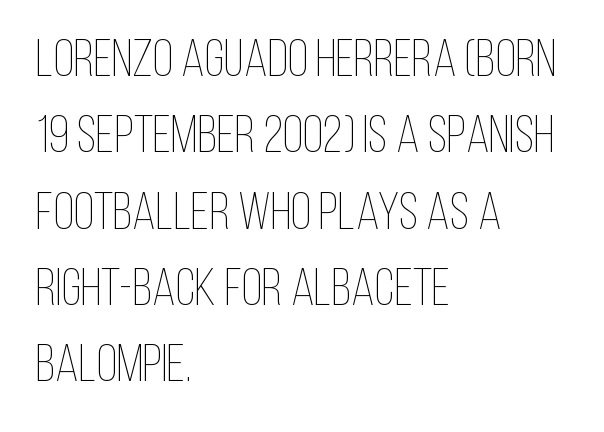
Normally led — the rows are evenly, conventionally spaced. The passage shown is typed in a proportional face where columns would drift. Characters remain perfectly vertical along every line. Letter spacing: default. Weight: in the light-to-regular range. Glance below the letters and you will spot only blank space.
